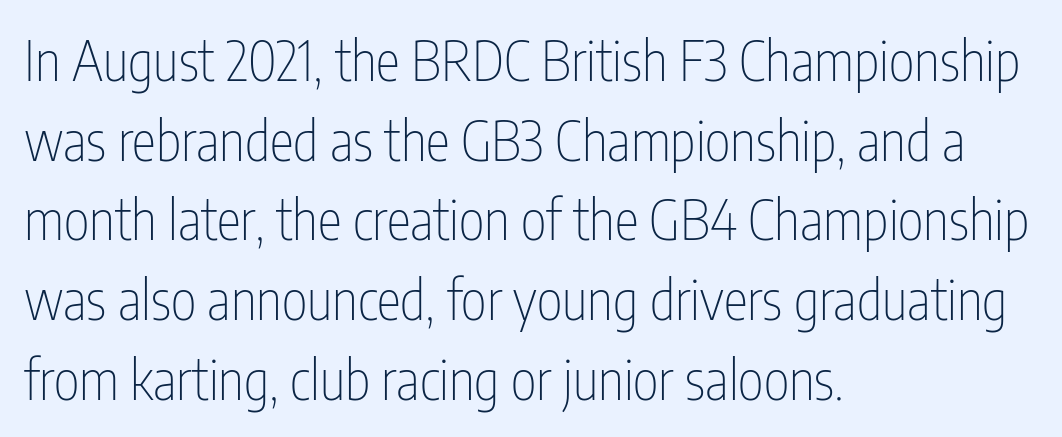
Q: Is the text bold? A: No.
Q: Is the text italic (slanted)? A: No, it is upright.
Q: Is the typeface a serif or a sans-serif typeface? A: Sans-serif.
Q: Is the text underlined? A: No.
Q: How is the paragraph aligned? A: Left-aligned.
Q: Is the spacing between letters normal or unusually wide? A: Normal.
Q: Is the spacing between lines tight, normal or loose? A: Normal.
Q: Width (condensed, normal, or wide)? A: Condensed.
Q: Stroke contrast? A: Low.
Q: x-height? A: Medium.
Q: Monospaced? A: No.
